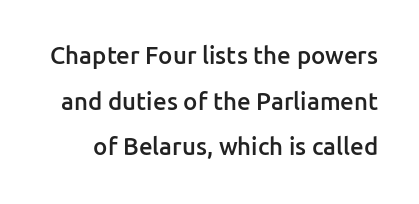
What's the leading like? Stretched, with rows far apart. The face used here is a semibold: visibly heavier than regular, lighter than bold. Descenders hang freely into open space. Notice how the stems are strictly vertical — no italics here. This rendering leaves character spacing at its baseline value.
